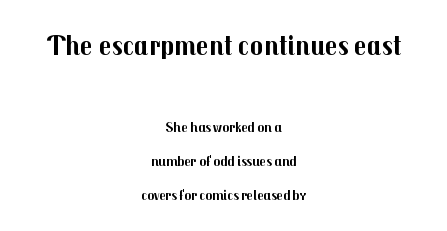
Q: Is the text bold? A: Yes.
Q: Is the text italic (slanted)? A: No, it is upright.
Q: Is the typeface a serif or a sans-serif typeface? A: Sans-serif.
Q: Is the text underlined? A: No.
Q: How is the paragraph aligned? A: Centered.
Q: Is the spacing between letters normal or unusually wide? A: Normal.
Q: Is the spacing between lines tight, normal or loose? A: Loose.
Q: Which block of text is set in a larger size, the first (top) or the second (bottom)? A: The first (top) one.
Q: Width (condensed, normal, or wide)? A: Normal.
Q: Stroke contrast? A: Medium.
Q: x-height? A: Medium.
Q: Monospaced? A: No.
